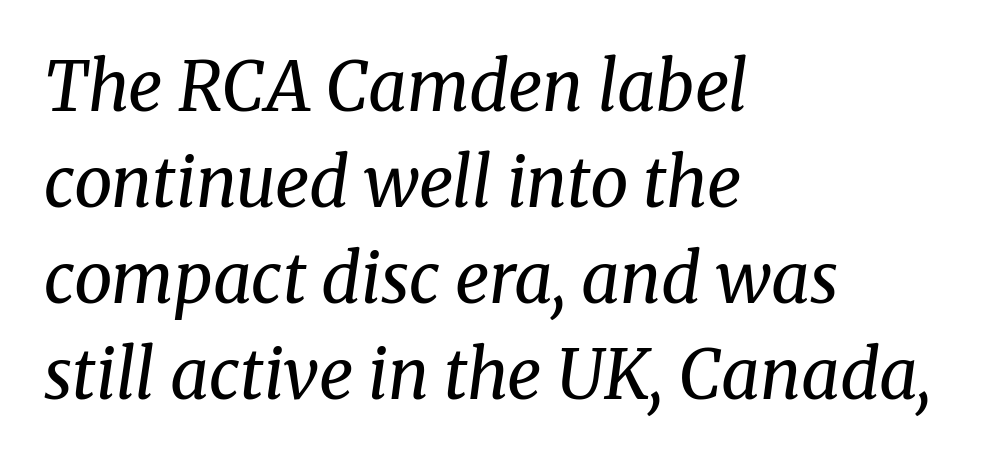
Q: Is the text bold? A: No.
Q: Is the text italic (slanted)? A: Yes, it leans right by about 8 degrees.
Q: Is the typeface a serif or a sans-serif typeface? A: Serif.
Q: Is the text underlined? A: No.
Q: How is the paragraph aligned? A: Left-aligned.
Q: Is the spacing between letters normal or unusually wide? A: Normal.
Q: Is the spacing between lines tight, normal or loose? A: Normal.
Q: Width (condensed, normal, or wide)? A: Normal.
Q: Stroke contrast? A: Medium.
Q: x-height? A: Medium.
Q: Monospaced? A: No.
